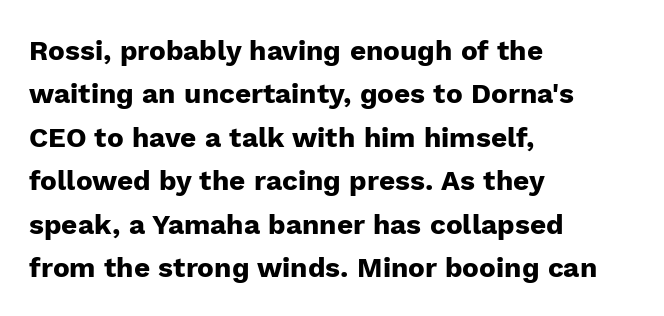
The image shows 28 px heavy sans-serif type, upright; set left-aligned, normal line spacing (1.55x), normal letter spacing, not underlined; low stroke contrast and a medium x-height.
